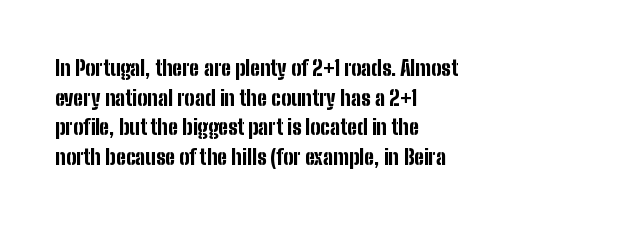
Q: Is the text bold? A: Yes.
Q: Is the text italic (slanted)? A: No, it is upright.
Q: Is the text underlined? A: No.
Q: How is the paragraph aligned? A: Left-aligned.
Q: Is the spacing between letters normal or unusually wide? A: Normal.
Q: Is the spacing between lines tight, normal or loose? A: Normal.
